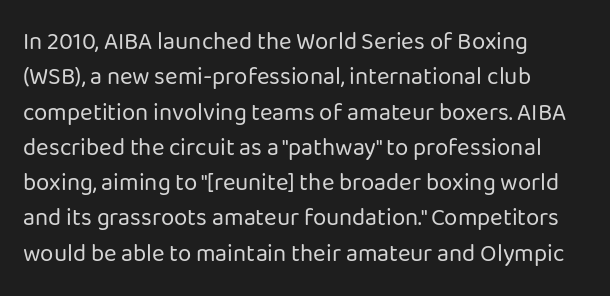
Q: Is the text bold? A: No.
Q: Is the text italic (slanted)? A: No, it is upright.
Q: Is the text underlined? A: No.
Q: How is the paragraph aligned? A: Left-aligned.
Q: Is the spacing between letters normal or unusually wide? A: Normal.
Q: Is the spacing between lines tight, normal or loose? A: Normal.
